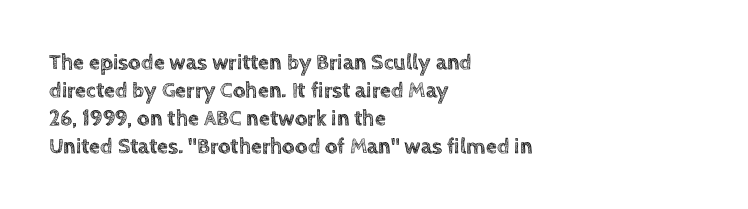
Q: Is the text italic (slanted)? A: No, it is upright.
Q: Is the text underlined? A: No.
Q: How is the paragraph aligned? A: Left-aligned.
Q: Is the spacing between letters normal or unusually wide? A: Normal.
Q: Is the spacing between lines tight, normal or loose? A: Normal.
